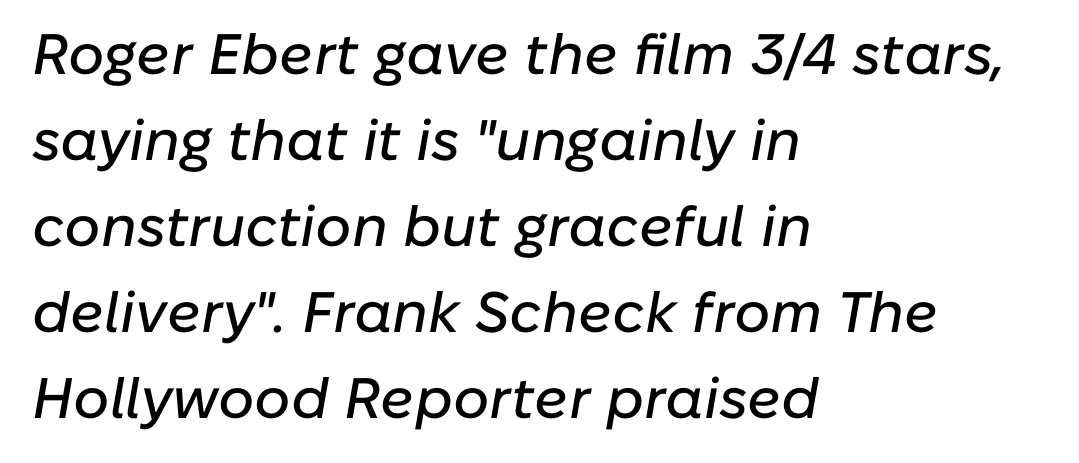
{"italic": "yes", "lean": "right", "slant_degrees": 10, "width": "normal", "stroke_contrast": "low", "x_height": "medium", "monospaced": "no", "underline": "no", "align": "left", "line_spacing": "normal", "line_spacing_ratio": 1.51, "letter_spacing": "normal", "letter_spacing_em": 0.0, "glyph_px": 57}
